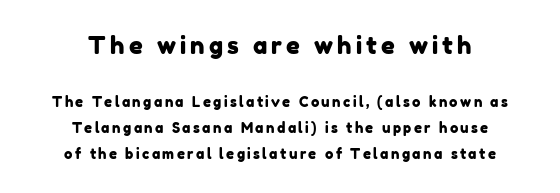
Q: Is the text underlined? A: No.
Q: How is the paragraph aligned? A: Centered.
Q: Which block of text is set in a larger size, the first (top) or the second (bottom)? A: The first (top) one.
